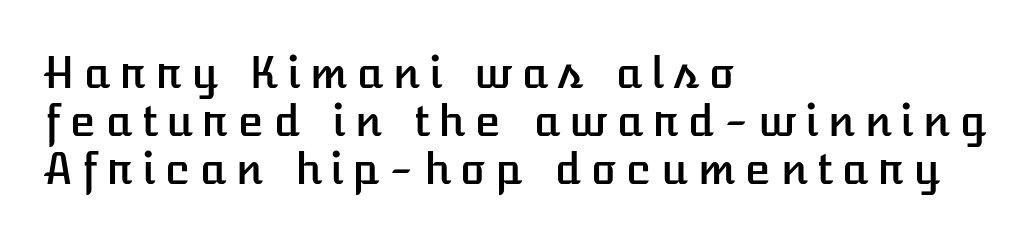
{"italic": "no", "width": "normal", "stroke_contrast": "low", "x_height": "medium", "monospaced": "no", "underline": "no", "align": "left", "line_spacing": "tight", "line_spacing_ratio": 1.12, "letter_spacing": "wide", "letter_spacing_em": 0.21, "glyph_px": 43}
